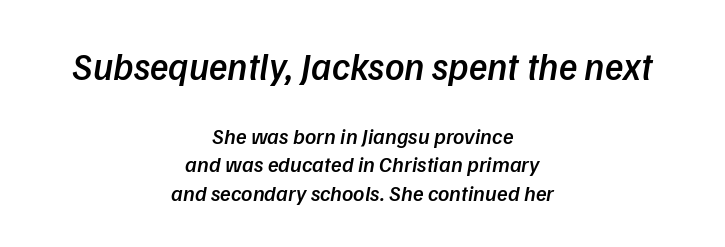
{"italic": "yes", "lean": "right", "slant_degrees": 9, "bold": "semi", "weight": "semibold", "width": "normal", "stroke_contrast": "low", "x_height": "medium", "monospaced": "no", "underline": "no", "align": "center", "line_spacing": "normal", "line_spacing_ratio": 1.3, "letter_spacing": "normal", "letter_spacing_em": 0.0, "larger_block": "first", "size_ratio": 1.73, "glyph_px": 38}
